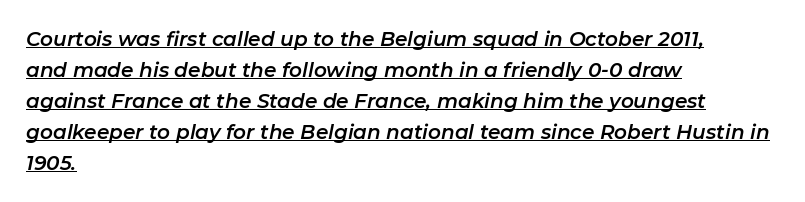
If you drew a ruler down the left edge, every line would touch it. Does extra space separate the letters? No, they use regular spacing. You can see a thin bar hugging the bottom of the glyphs. Compared with ordinary roman type, these characters are visibly tilted. Horizontal bands of white between lines are of average thickness.
